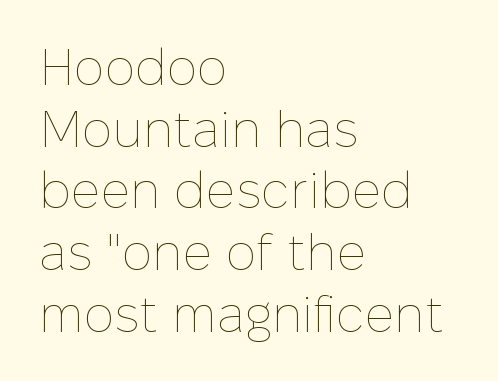
Q: Is the text bold? A: No.
Q: Is the text italic (slanted)? A: No, it is upright.
Q: Is the text underlined? A: No.
Q: How is the paragraph aligned? A: Left-aligned.
Q: Is the spacing between letters normal or unusually wide? A: Normal.
Q: Width (condensed, normal, or wide)? A: Normal.
Q: Stroke contrast? A: Low.
Q: x-height? A: Medium.
Q: Monospaced? A: No.
